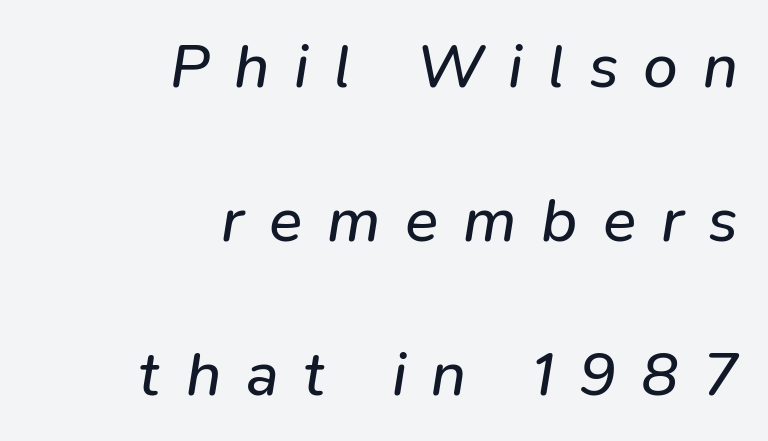
The image shows 62 px regular-weight type, italic (leaning right); set right-aligned, loose line spacing (2.48x), unusually wide letter spacing (+0.4 em), not underlined; low stroke contrast and a medium x-height.
